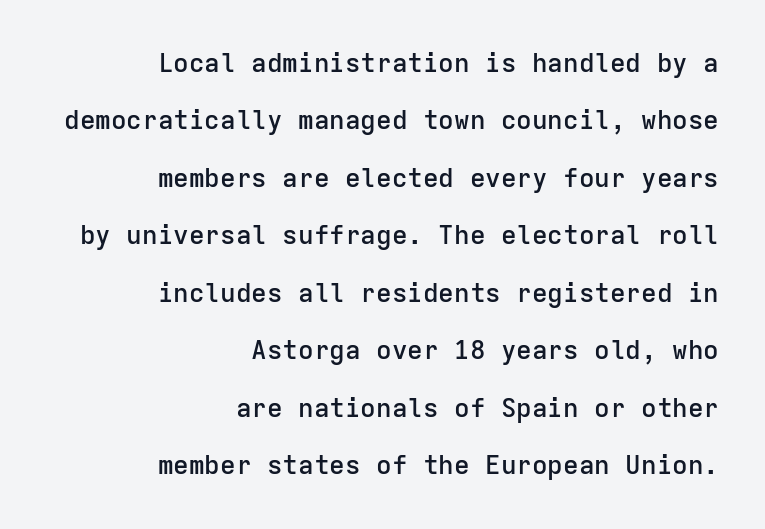
The image shows 26 px text type, upright; set right-aligned, loose line spacing (2.21x), normal letter spacing, not underlined.
